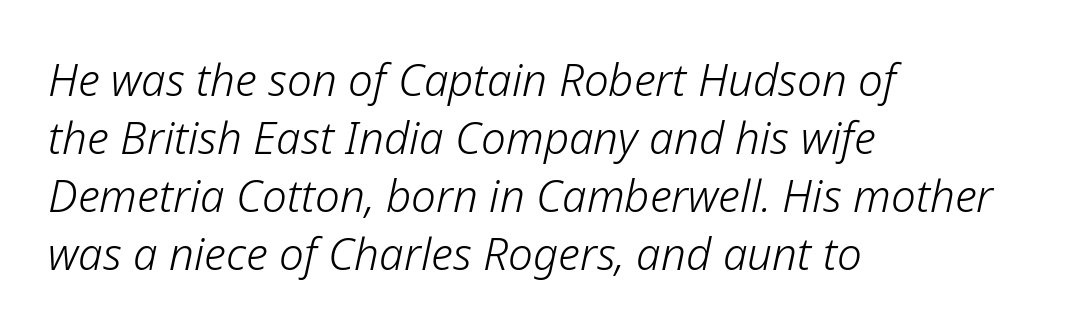
Q: Is the text bold? A: No.
Q: Is the text italic (slanted)? A: Yes, it leans right by about 12 degrees.
Q: Is the text underlined? A: No.
Q: How is the paragraph aligned? A: Left-aligned.
Q: Is the spacing between letters normal or unusually wide? A: Normal.
Q: Is the spacing between lines tight, normal or loose? A: Normal.
Q: Width (condensed, normal, or wide)? A: Normal.
Q: Stroke contrast? A: Low.
Q: x-height? A: Medium.
Q: Monospaced? A: No.
